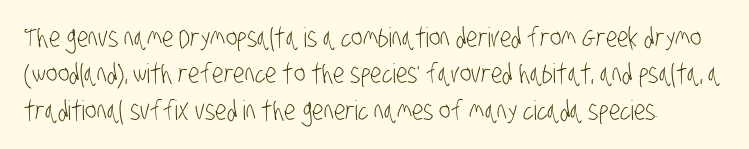
Letters have the restrained weight of plain body copy at most. The passage shown has conventional tracking throughout. Descenders hang freely into open space. Vertical spacing — default.
